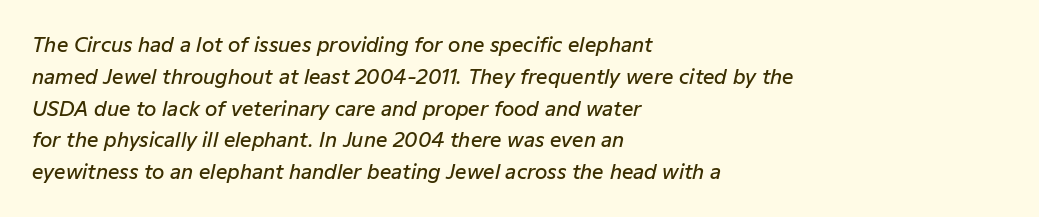
These lines stack with their left ends in a neat column. These lines keep a tight, regular rhythm from letter to letter. Anything drawn beneath the words? Only blank space. Does the lettering tilt? It does — this is italic. The space between consecutive lines is moderate.
